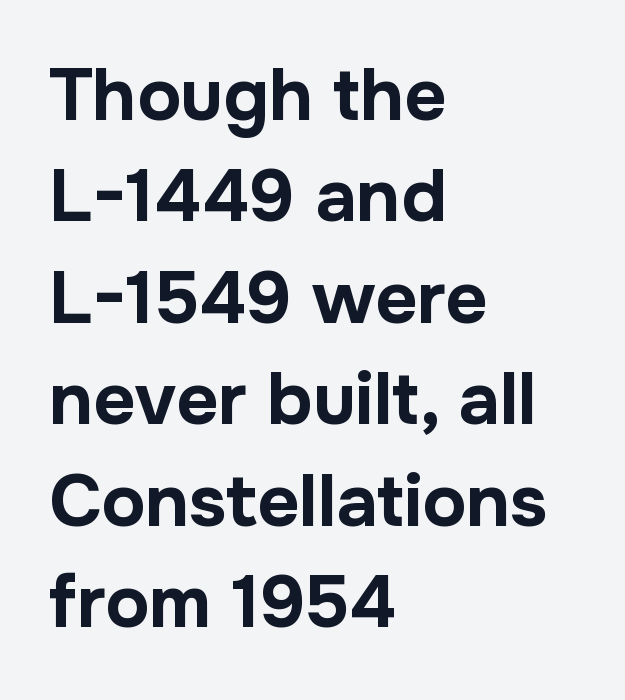
The image shows 73 px bold sans-serif type, upright; set left-aligned, normal line spacing (1.39x), normal letter spacing, not underlined; low stroke contrast and a medium x-height.
